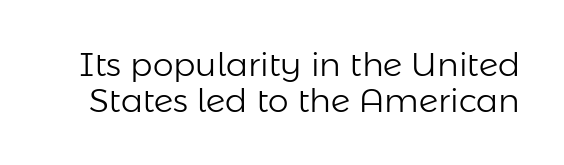
A bare baseline throughout the passage. Is this a sans? Yes — the strokes have no serifs. Does the lettering tilt? It doesn't — this is upright. This sample trades vertical openness for compactness between lines. The strokes are not fattened; the text isn't bold. The line texture is even and compact thanks to regular tracking.
